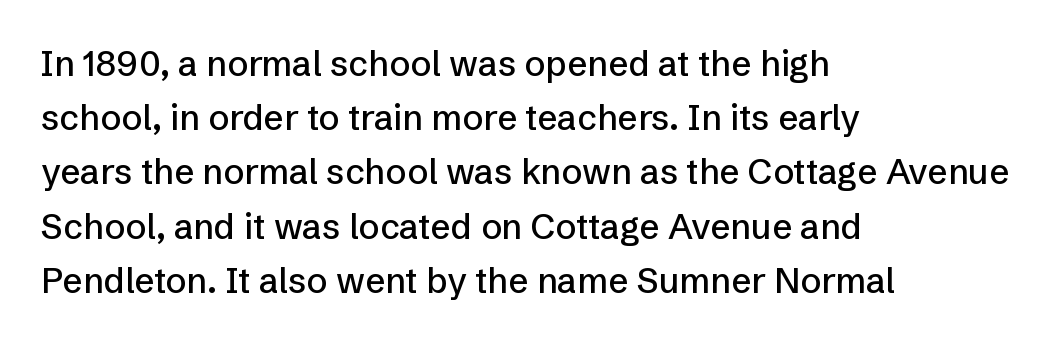
What's the leading like? Ordinary, nothing unusual. In terms of letterspacing, this is plain default setting. Is this a fixed-width face? No — the glyphs have proportional, varying widths. In CSS terms this would be text-align: left. A clean baseline with only descenders dipping below it. Check where the strokes stop: nothing finishes them off — pure sans.
